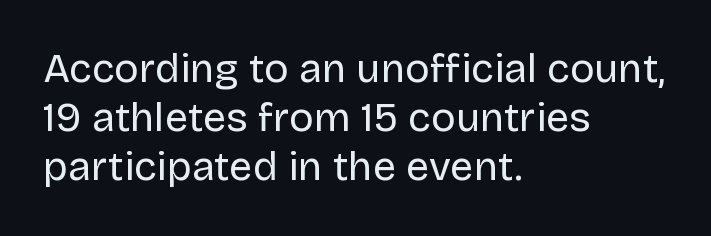
The image shows 41 px regular-weight sans-serif type, upright; set left-aligned, line spacing 1.2x, normal letter spacing, not underlined; low stroke contrast and a large x-height.
